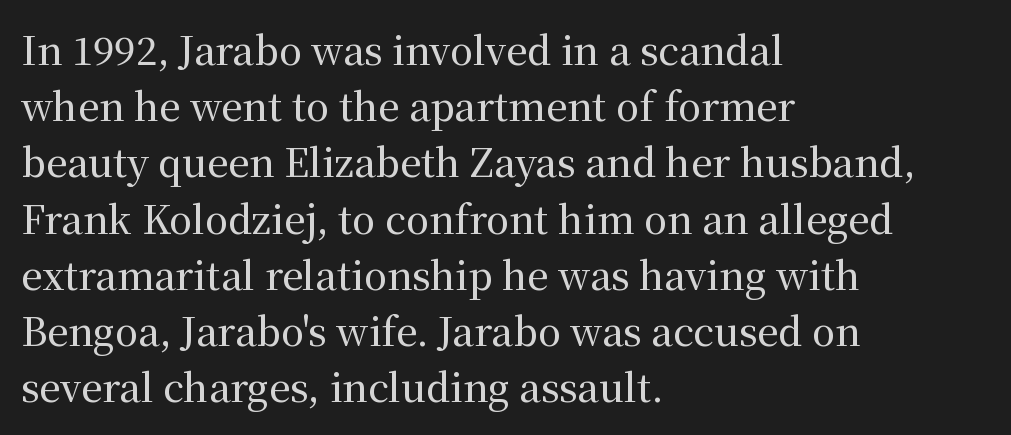
The image shows 38 px serif type, upright; set left-aligned, normal line spacing (1.48x), normal letter spacing, not underlined; medium stroke contrast and a medium x-height.
